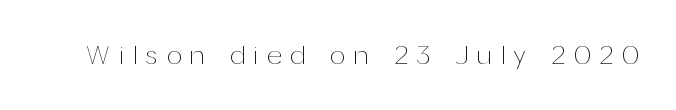
The image shows 27 px text type, upright; set unusually wide letter spacing (+0.33 em), not underlined.
